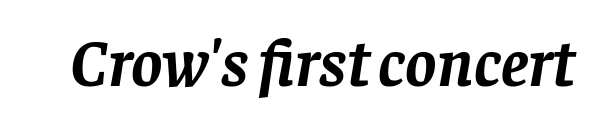
{"serif": "yes", "italic": "yes", "lean": "right", "slant_degrees": 8, "bold": "yes", "weight": "semibold", "width": "normal", "stroke_contrast": "low", "x_height": "large", "monospaced": "no", "underline": "no", "letter_spacing": "normal", "letter_spacing_em": 0.0, "glyph_px": 66}
